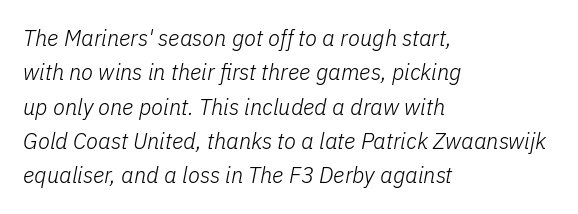
Q: Is the text bold? A: No.
Q: Is the text italic (slanted)? A: Yes, it leans right by about 11 degrees.
Q: Is the text underlined? A: No.
Q: How is the paragraph aligned? A: Left-aligned.
Q: Is the spacing between letters normal or unusually wide? A: Normal.
Q: Is the spacing between lines tight, normal or loose? A: Normal.
